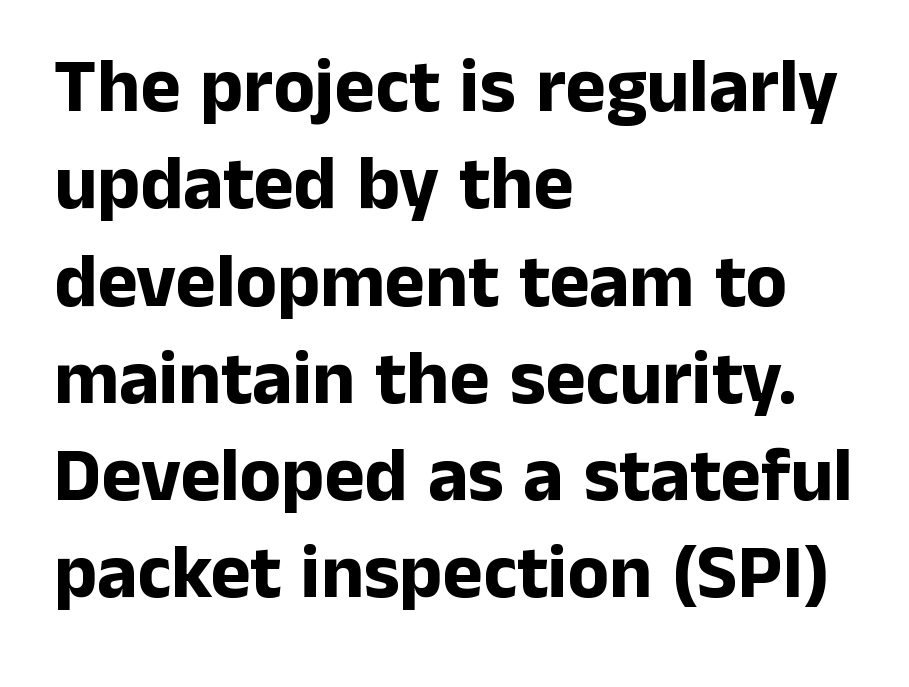
The image shows 76 px bold sans-serif type, upright; set left-aligned, normal line spacing (1.28x), normal letter spacing, not underlined; low stroke contrast and a medium x-height.
